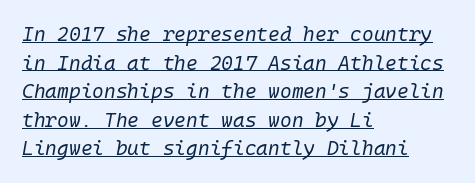
Regular leading. The type is set solid horizontally, with unmodified tracking. Does a line run under the words? Yes, clearly. Rendered with sloped, italic letterforms. Alignment: flush left. Summary of weight: not heavy and not bold.
